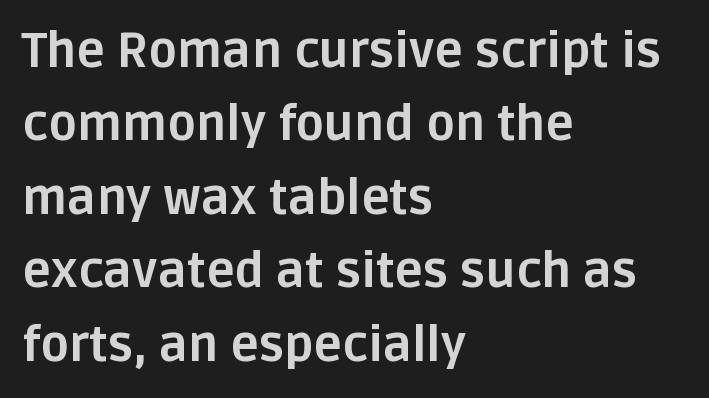
{"serif": "no", "italic": "no", "bold": "yes", "weight": "bold", "width": "normal", "stroke_contrast": "low", "x_height": "large", "monospaced": "no", "underline": "no", "align": "left", "line_spacing": "normal", "line_spacing_ratio": 1.53, "letter_spacing": "normal", "letter_spacing_em": 0.0, "glyph_px": 48}
